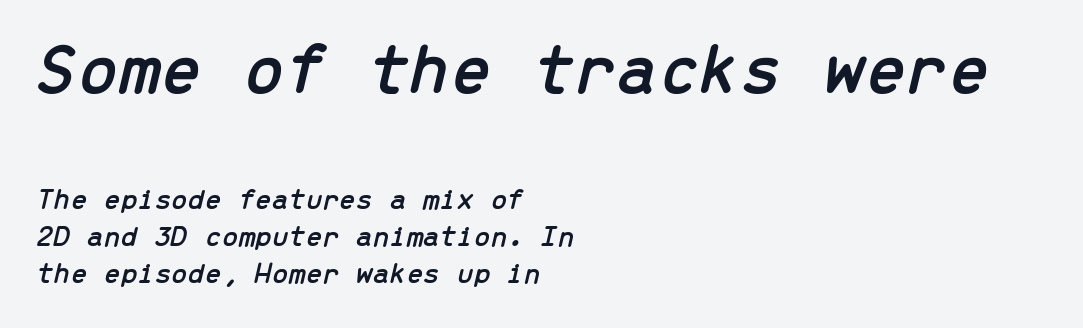
Larger block? The one above; the one below is distinctly smaller. Teacher's note: observe the even left margin — that is flush-left alignment. Quick note: underline off. You can tell it's italic because the verticals aren't actually vertical. You could count columns in this text — the font is strictly monospaced.
